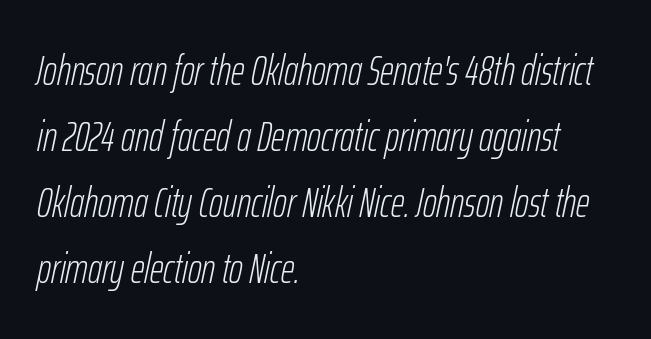
The image shows 42 px light, condensed type, italic (leaning right); set left-aligned, normal line spacing (1.57x), normal letter spacing, not underlined; low stroke contrast and a medium x-height.
